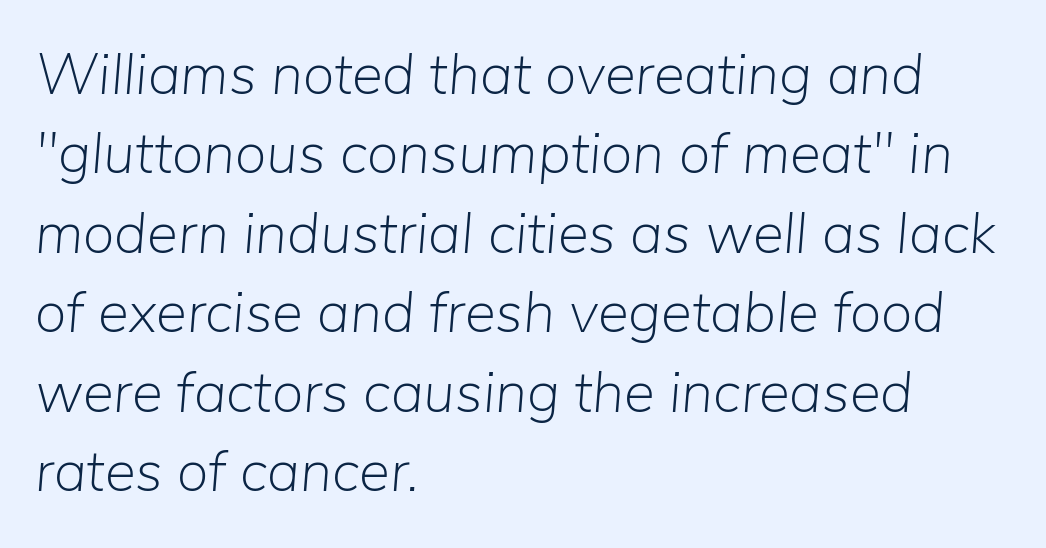
The gaps between neighbouring characters are ordinary and unremarkable. Check under the words: just untouched page. Notice how descenders clear the ascenders below comfortably — that's standard leading. Weight class: somewhere from thin through regular. Italic? Definitely — the glyphs are oblique. The rag falls on the right side of this text block.
